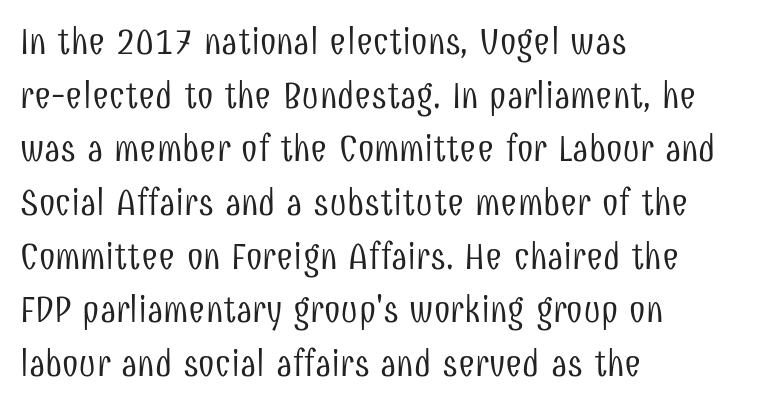
{"serif": "no", "italic": "no", "bold": "no", "weight": "light", "width": "condensed", "stroke_contrast": "low", "x_height": "medium", "monospaced": "no", "underline": "no", "align": "left", "line_spacing": "normal", "line_spacing_ratio": 1.45, "letter_spacing": "normal", "letter_spacing_em": 0.0, "glyph_px": 37}
